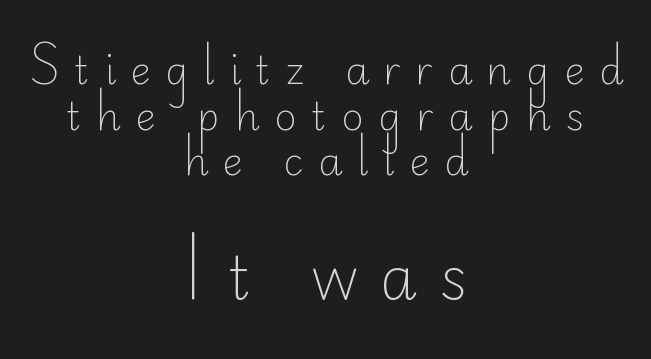
The image shows 59 px light sans-serif type, upright; set centered, line spacing 1.17x, unusually wide letter spacing (+0.37 em), not underlined; the second (bottom) block is 1.51x larger; low stroke contrast and a small x-height.
